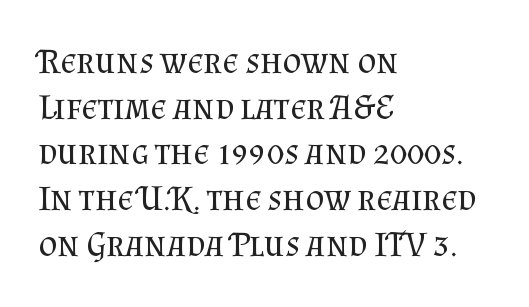
Q: Is the text bold? A: No.
Q: Is the text italic (slanted)? A: No, it is upright.
Q: Is the typeface a serif or a sans-serif typeface? A: Serif.
Q: Is the text underlined? A: No.
Q: How is the paragraph aligned? A: Left-aligned.
Q: Is the spacing between letters normal or unusually wide? A: Normal.
Q: Is the spacing between lines tight, normal or loose? A: Normal.
Q: Width (condensed, normal, or wide)? A: Normal.
Q: Stroke contrast? A: Medium.
Q: x-height? A: Small.
Q: Monospaced? A: No.
